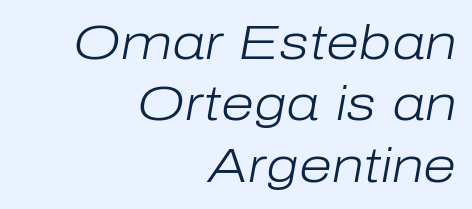
A quiet, ordinary-to-light weight characterises the typeface. Here the designer chose a conventional face with non-uniform glyph widths. This block has exactly the height ordinary leading produces. In terms of letterspacing, this is plain default setting. The specimen reads as italic at a glance. Words float on clear page, feet unadorned.
